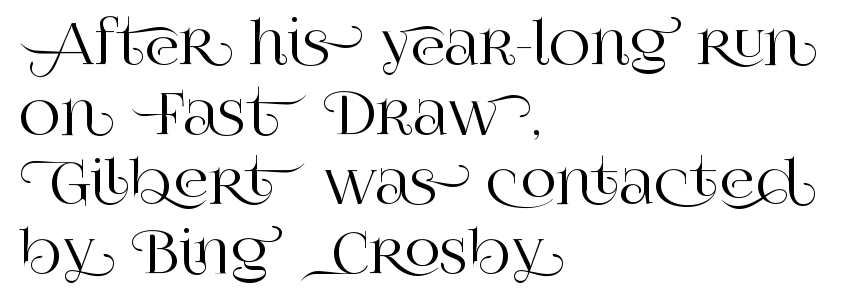
Q: Is the text italic (slanted)? A: No, it is upright.
Q: Is the typeface a serif or a sans-serif typeface? A: Serif.
Q: Is the text underlined? A: No.
Q: How is the paragraph aligned? A: Left-aligned.
Q: Is the spacing between letters normal or unusually wide? A: Normal.
Q: Width (condensed, normal, or wide)? A: Normal.
Q: Stroke contrast? A: High.
Q: x-height? A: Large.
Q: Monospaced? A: No.
